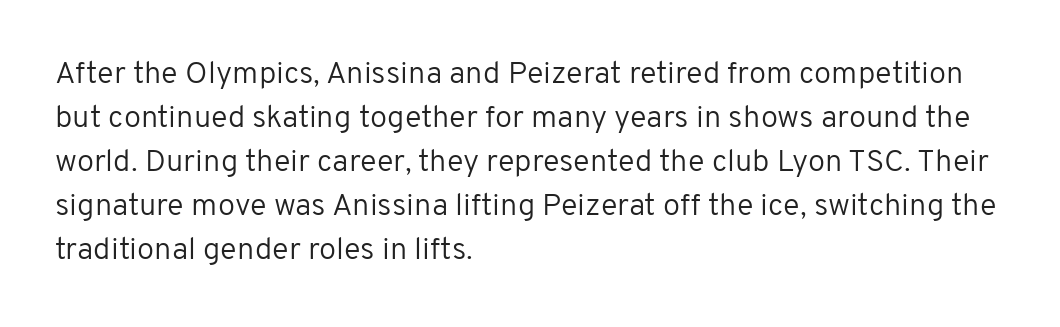
{"serif": "no", "italic": "no", "bold": "no", "weight": "regular", "width": "normal", "stroke_contrast": "low", "x_height": "medium", "monospaced": "no", "underline": "no", "align": "left", "line_spacing": "normal", "line_spacing_ratio": 1.42, "letter_spacing": "normal", "letter_spacing_em": 0.0, "glyph_px": 31}
